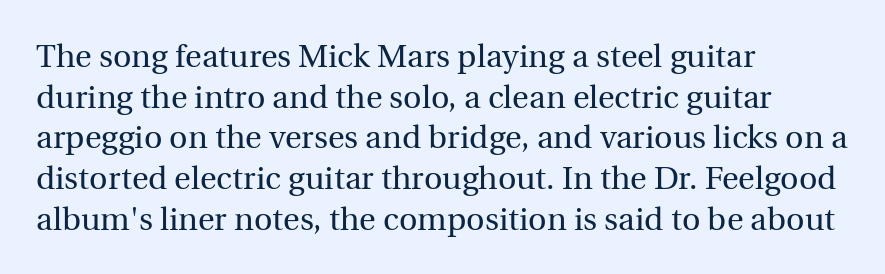
{"serif": "yes", "italic": "no", "bold": "no", "weight": "regular", "width": "normal", "x_height": "medium", "monospaced": "no", "underline": "no", "align": "left", "line_spacing": "normal", "line_spacing_ratio": 1.27, "letter_spacing": "normal", "letter_spacing_em": 0.0, "glyph_px": 32}
